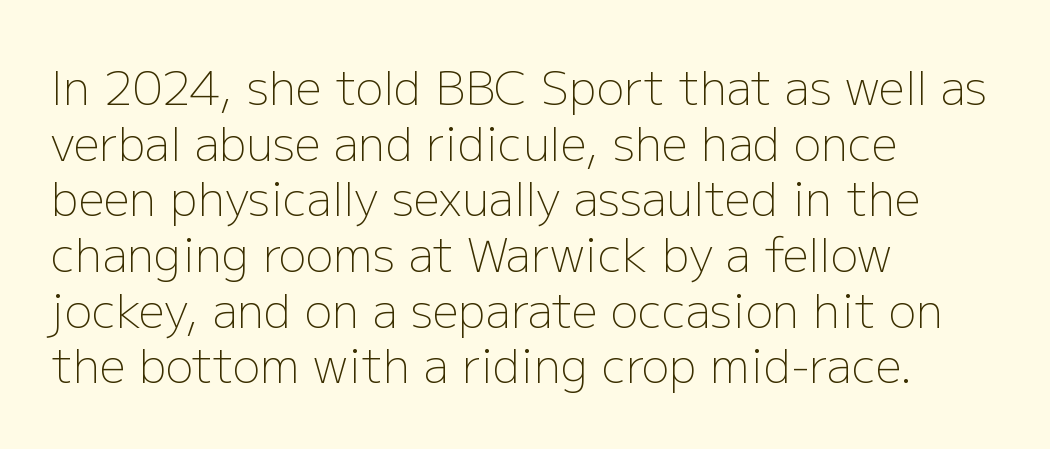
Beneath every word, the page is bare. Heaviness? Minimal to ordinary, like unemphasized prose. Line starts are locked; line ends wander. Here the glyphs are tracked normally, forming tight word shapes.
